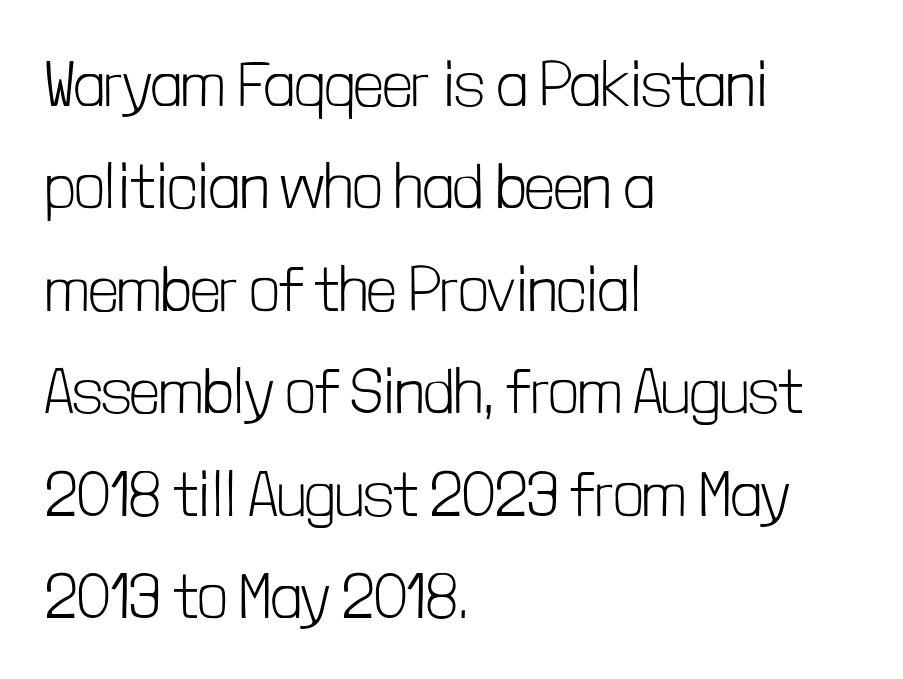
Regarding leading, the lines here are spaced in the standard way. Is this a heavy cut? Hardly; it is regular or lighter. You could not count columns in this text — the font is proportionally spaced. Characters remain perfectly vertical along every line. A typesetter would call this zero additional tracking.
